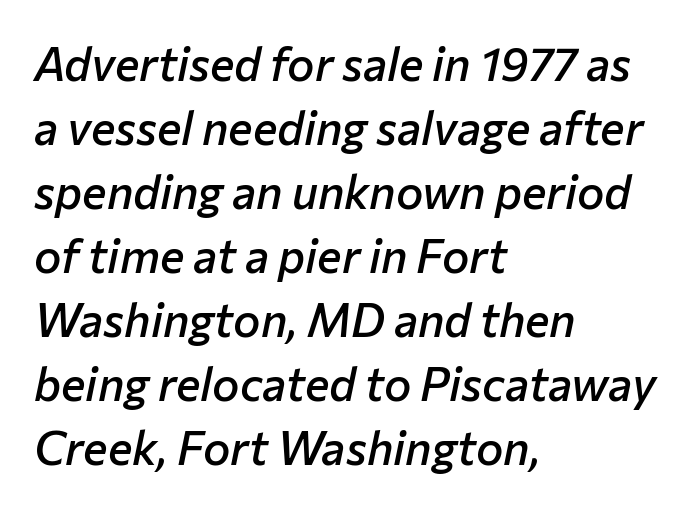
Q: Is the text bold? A: Semi-bold.
Q: Is the text italic (slanted)? A: Yes, it leans right by about 12 degrees.
Q: Is the text underlined? A: No.
Q: How is the paragraph aligned? A: Left-aligned.
Q: Is the spacing between letters normal or unusually wide? A: Normal.
Q: Is the spacing between lines tight, normal or loose? A: Normal.
Q: Width (condensed, normal, or wide)? A: Normal.
Q: Stroke contrast? A: Low.
Q: x-height? A: Medium.
Q: Monospaced? A: No.
